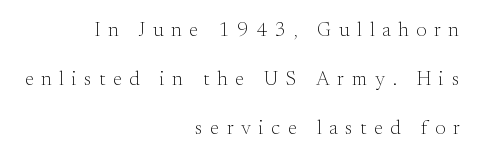
This is the regular roman posture of the typeface. A great deal of white space separates one row of letters from the next. Words appear elongated and porous because spacing is wide. A clean baseline with only descenders dipping below it.
